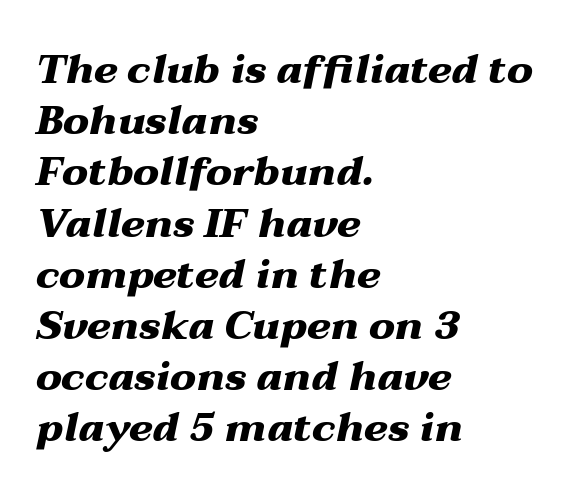
Q: Is the text bold? A: Yes.
Q: Is the text italic (slanted)? A: Yes, it leans right by about 12 degrees.
Q: Is the text underlined? A: No.
Q: How is the paragraph aligned? A: Left-aligned.
Q: Is the spacing between letters normal or unusually wide? A: Normal.
Q: Is the spacing between lines tight, normal or loose? A: Normal.
Q: Width (condensed, normal, or wide)? A: Wide.
Q: Stroke contrast? A: Medium.
Q: x-height? A: Medium.
Q: Monospaced? A: No.
